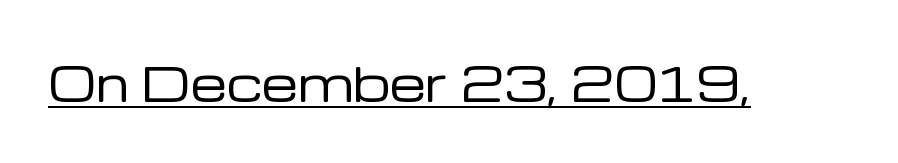
The weight tops out at a normal text grade. Quick note: underline on. Inter-character spacing is left at the font's built-in metrics. The letters stand upright; this is a roman face. The face used here is a sans, in the tradition of grotesques and geometrics.
